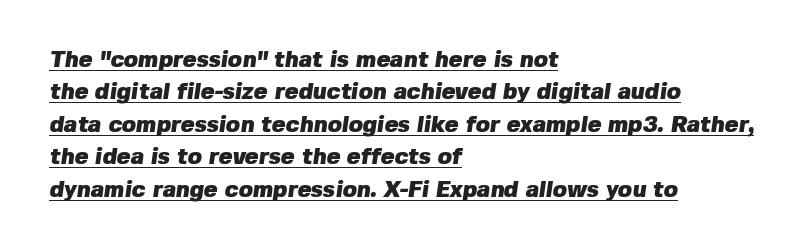
{"bold": "yes", "underline": "yes", "align": "left", "line_spacing": "normal", "line_spacing_ratio": 1.41, "letter_spacing": "normal", "letter_spacing_em": 0.0, "glyph_px": 23}
